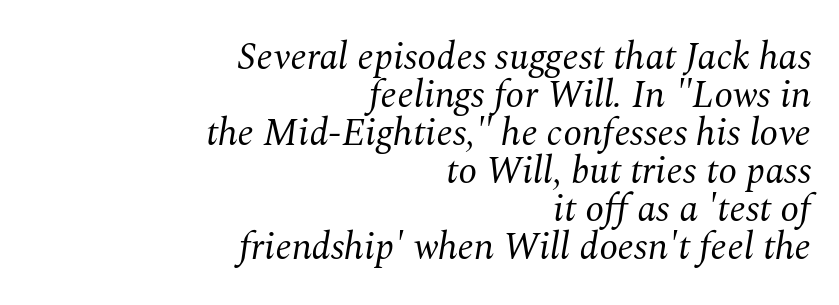
Q: Is the text bold? A: No.
Q: Is the text italic (slanted)? A: Yes, it leans right by about 10 degrees.
Q: Is the typeface a serif or a sans-serif typeface? A: Serif.
Q: Is the text underlined? A: No.
Q: How is the paragraph aligned? A: Right-aligned.
Q: Is the spacing between letters normal or unusually wide? A: Normal.
Q: Is the spacing between lines tight, normal or loose? A: Tight.
Q: Width (condensed, normal, or wide)? A: Normal.
Q: Stroke contrast? A: Medium.
Q: x-height? A: Medium.
Q: Monospaced? A: No.
